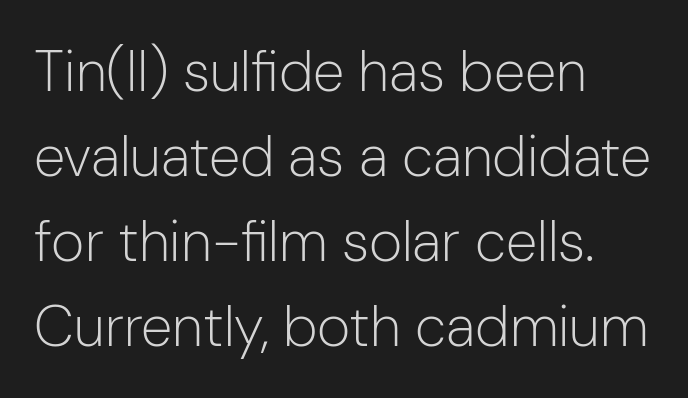
The image shows 57 px light sans-serif type, upright; set left-aligned, normal line spacing (1.49x), normal letter spacing, not underlined; low stroke contrast and a medium x-height.
